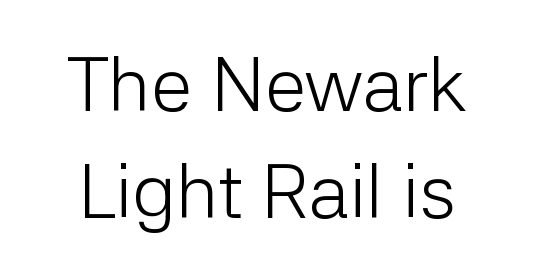
Q: Is the text bold? A: No.
Q: Is the text italic (slanted)? A: No, it is upright.
Q: Is the typeface a serif or a sans-serif typeface? A: Sans-serif.
Q: Is the text underlined? A: No.
Q: Is the spacing between letters normal or unusually wide? A: Normal.
Q: Is the spacing between lines tight, normal or loose? A: Normal.
Q: Width (condensed, normal, or wide)? A: Normal.
Q: Stroke contrast? A: Low.
Q: x-height? A: Medium.
Q: Monospaced? A: No.
